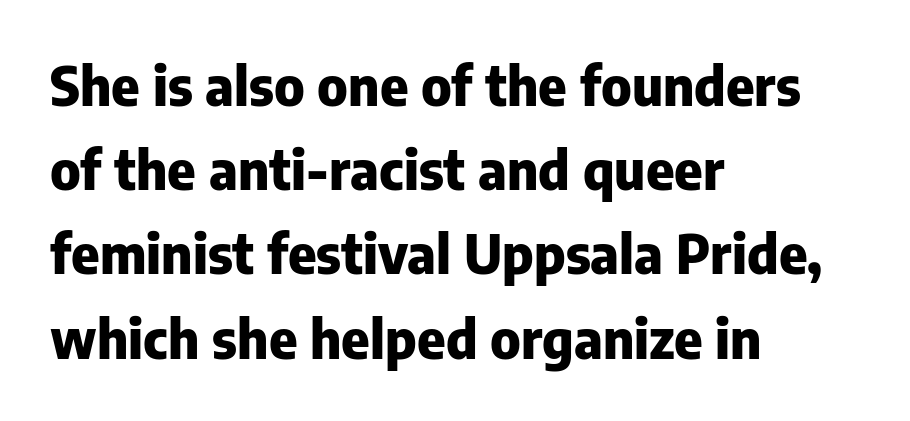
Q: Is the text bold? A: Yes.
Q: Is the text italic (slanted)? A: No, it is upright.
Q: Is the typeface a serif or a sans-serif typeface? A: Sans-serif.
Q: Is the text underlined? A: No.
Q: How is the paragraph aligned? A: Left-aligned.
Q: Is the spacing between letters normal or unusually wide? A: Normal.
Q: Is the spacing between lines tight, normal or loose? A: Normal.
Q: Width (condensed, normal, or wide)? A: Normal.
Q: Stroke contrast? A: Low.
Q: x-height? A: Medium.
Q: Monospaced? A: No.
